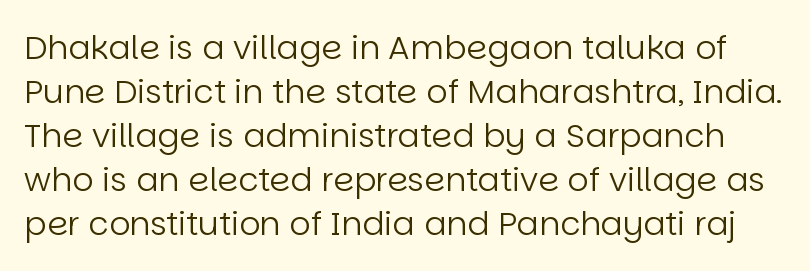
The image shows 33 px regular-weight sans-serif type, upright; set normal line spacing (1.33x), normal letter spacing, not underlined; low stroke contrast and a large x-height.
